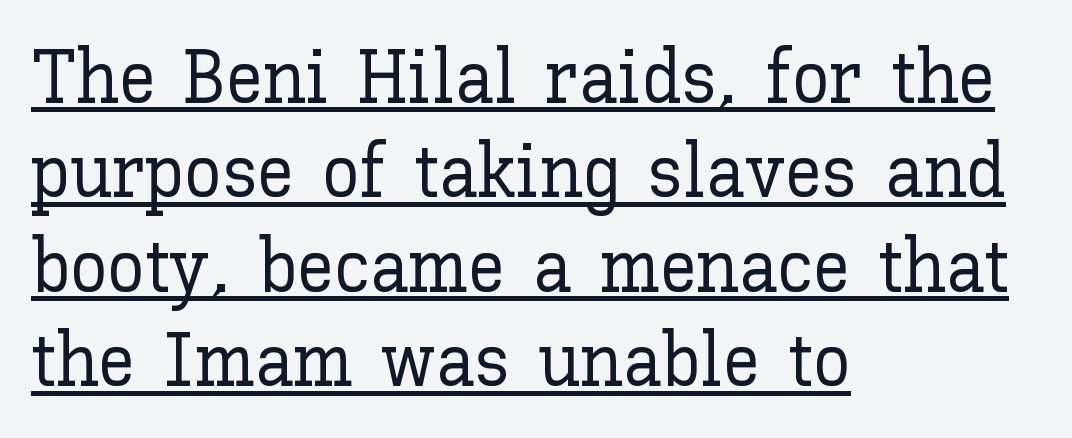
The rag falls on the right side of this text block. Caption: lettering with a line underneath. Baseline-to-baseline distance is the conventional proportion of letter height. The line texture is even and compact thanks to regular tracking.
